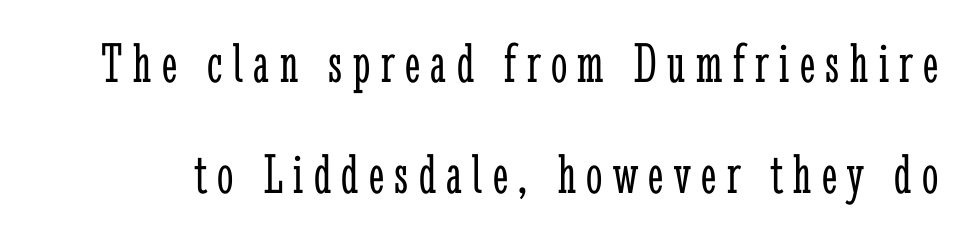
The image shows 58 px light, condensed serif type, upright; set loose line spacing (1.91x), not underlined; low stroke contrast and a medium x-height.
